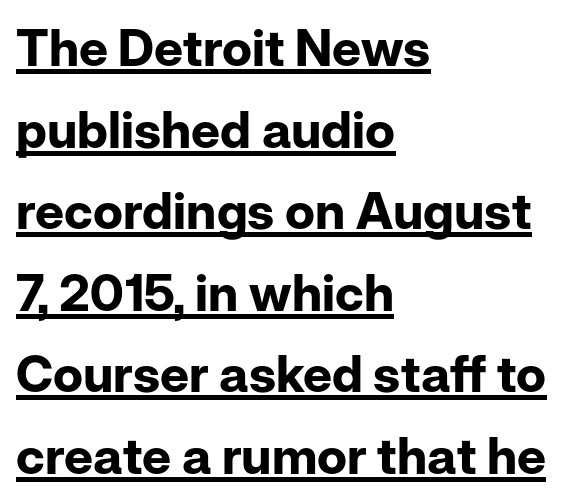
The image shows 51 px bold sans-serif type, upright; set left-aligned, normal line spacing (1.6x), normal letter spacing, underlined; low stroke contrast and a medium x-height.
